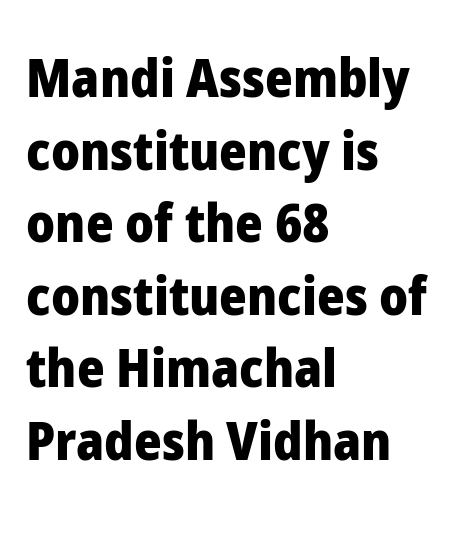
Honestly, the row spacing looks completely unremarkable. The string is rendered with underlining switched off. Varying glyph widths throughout — classic text-font behaviour. Bold? Absolutely — the strokes are thick and heavy. What stands out about the letter spacing? Nothing — it is the standard amount.
